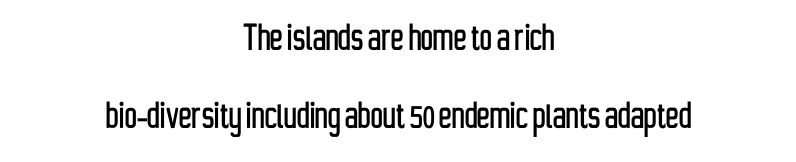
Line starts and ends both wander, symmetrically. The lettering holds an erect, upright posture throughout. Is this a fixed-width face? No — the glyphs have proportional, varying widths. The passage shown has conventional tracking throughout.
